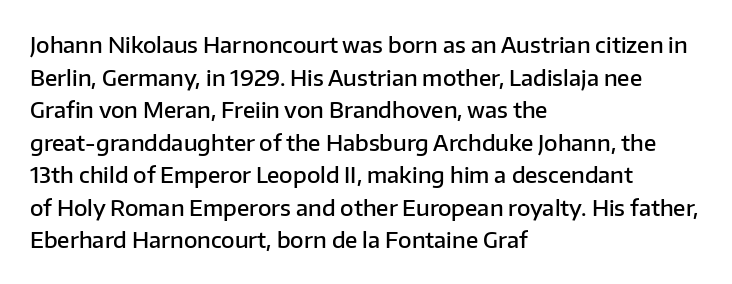
{"italic": "no", "bold": "semi", "underline": "no", "align": "left", "line_spacing": "normal", "line_spacing_ratio": 1.48, "letter_spacing": "normal", "letter_spacing_em": 0.0, "glyph_px": 22}
